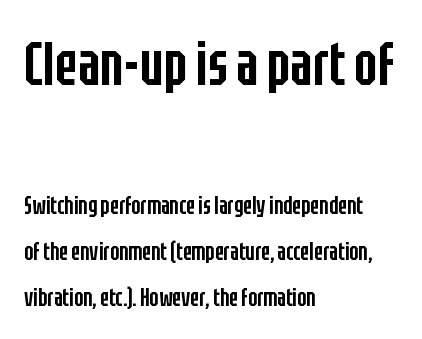
The image shows 61 px semibold, condensed sans-serif type, upright; set left-aligned, loose line spacing (1.92x), normal letter spacing, not underlined; the first (top) block is 2.54x larger; low stroke contrast and a large x-height.
